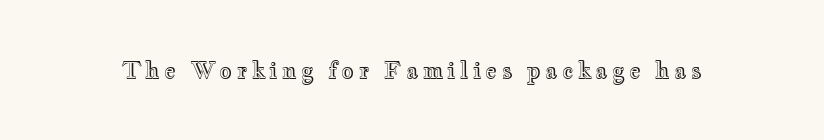
{"italic": "no", "underline": "no", "letter_spacing": "wide", "letter_spacing_em": 0.2, "glyph_px": 22}
